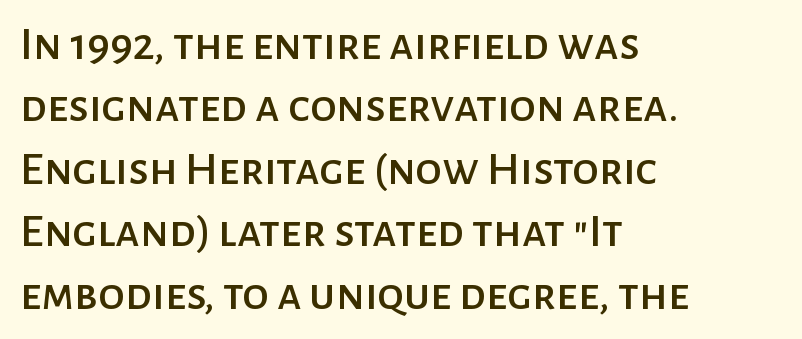
Q: Is the text italic (slanted)? A: No, it is upright.
Q: Is the typeface a serif or a sans-serif typeface? A: Sans-serif.
Q: Is the text underlined? A: No.
Q: How is the paragraph aligned? A: Left-aligned.
Q: Is the spacing between letters normal or unusually wide? A: Normal.
Q: Is the spacing between lines tight, normal or loose? A: Normal.
Q: Width (condensed, normal, or wide)? A: Normal.
Q: Stroke contrast? A: Low.
Q: x-height? A: Medium.
Q: Monospaced? A: No.
